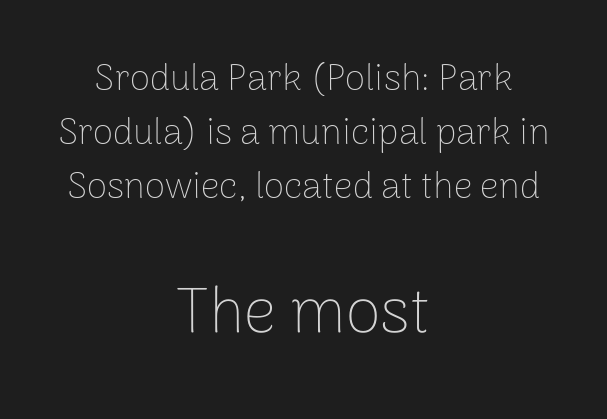
The image shows 64 px thin sans-serif type, upright; set centered, normal line spacing (1.46x), normal letter spacing, not underlined; the second (bottom) block is 1.73x larger; low stroke contrast and a medium x-height.
